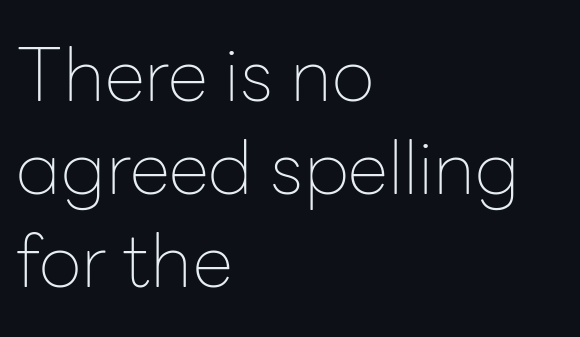
Q: Is the text bold? A: No.
Q: Is the text italic (slanted)? A: No, it is upright.
Q: Is the typeface a serif or a sans-serif typeface? A: Sans-serif.
Q: Is the text underlined? A: No.
Q: How is the paragraph aligned? A: Left-aligned.
Q: Is the spacing between letters normal or unusually wide? A: Normal.
Q: Is the spacing between lines tight, normal or loose? A: Normal.
Q: Width (condensed, normal, or wide)? A: Normal.
Q: Stroke contrast? A: Low.
Q: x-height? A: Medium.
Q: Monospaced? A: No.
